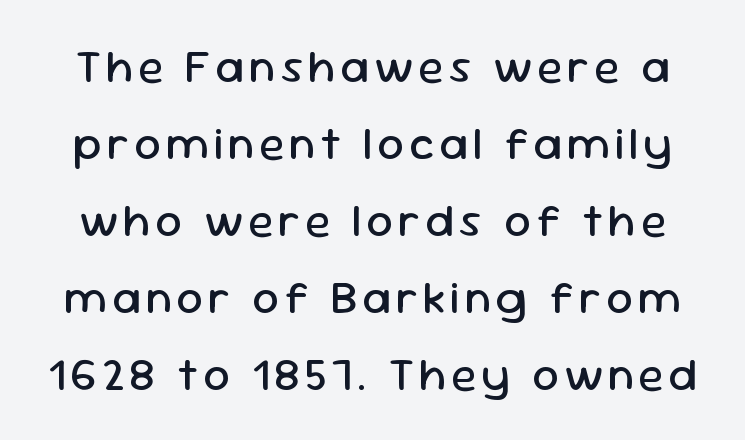
Q: Is the text bold? A: No.
Q: Is the text italic (slanted)? A: No, it is upright.
Q: Is the typeface a serif or a sans-serif typeface? A: Sans-serif.
Q: Is the text underlined? A: No.
Q: Is the spacing between lines tight, normal or loose? A: Normal.
Q: Width (condensed, normal, or wide)? A: Normal.
Q: Stroke contrast? A: Low.
Q: x-height? A: Medium.
Q: Monospaced? A: No.
